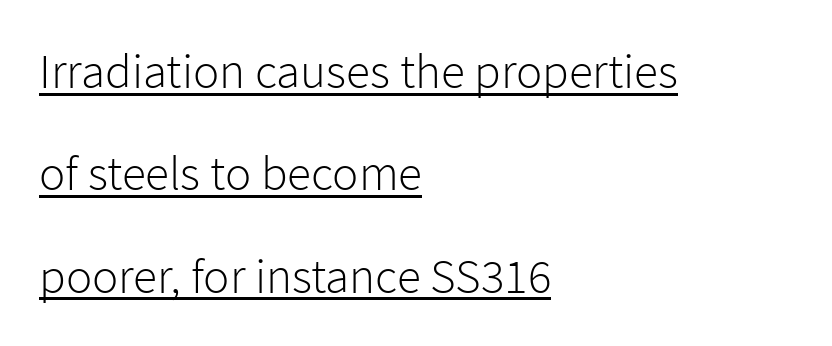
The image shows 49 px light sans-serif type, upright; set left-aligned, loose line spacing (2.09x), normal letter spacing, underlined; low stroke contrast and a medium x-height.
